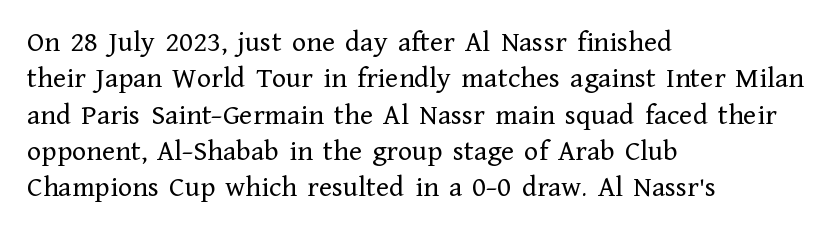
Q: Is the text bold? A: No.
Q: Is the text italic (slanted)? A: No, it is upright.
Q: Is the typeface a serif or a sans-serif typeface? A: Serif.
Q: Is the text underlined? A: No.
Q: How is the paragraph aligned? A: Left-aligned.
Q: Is the spacing between letters normal or unusually wide? A: Normal.
Q: Width (condensed, normal, or wide)? A: Normal.
Q: Stroke contrast? A: Low.
Q: x-height? A: Medium.
Q: Monospaced? A: No.
